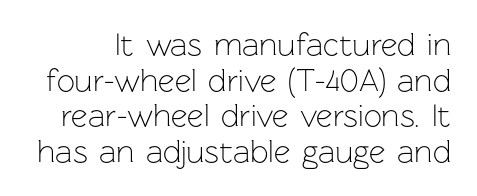
{"serif": "no", "italic": "no", "bold": "no", "weight": "light", "width": "normal", "stroke_contrast": "low", "x_height": "medium", "monospaced": "no", "underline": "no", "line_spacing": "tight", "line_spacing_ratio": 1.11, "letter_spacing": "normal", "letter_spacing_em": 0.0, "glyph_px": 32}
